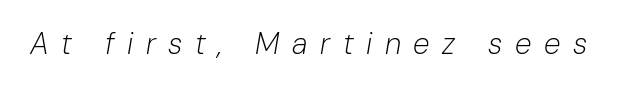
The image shows 30 px light type, italic (leaning right); set unusually wide letter spacing (+0.42 em), not underlined; low stroke contrast and a medium x-height.
